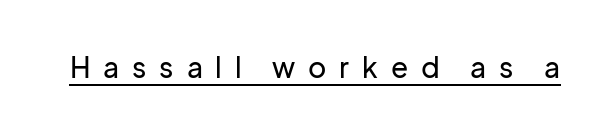
The rendering inserts visible extra space after every character. A typesetter would call this proportional, since set widths differ per character. Like a heading marked for emphasis, these lines bear an underscore. These lines are composed in type without serifs. Vertical strokes here are truly vertical.
